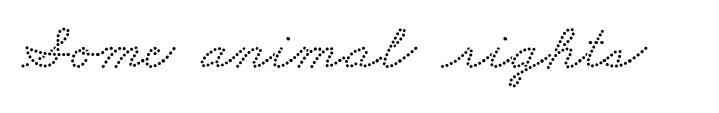
Q: Is the typeface a serif or a sans-serif typeface? A: Serif.
Q: Is the text underlined? A: No.
Q: Is the spacing between letters normal or unusually wide? A: Normal.
Q: Width (condensed, normal, or wide)? A: Wide.
Q: Stroke contrast? A: Low.
Q: x-height? A: Small.
Q: Monospaced? A: No.
